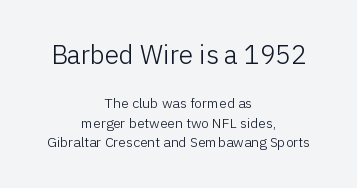
{"italic": "no", "bold": "no", "underline": "no", "align": "center", "line_spacing": "normal", "line_spacing_ratio": 1.37, "letter_spacing": "normal", "letter_spacing_em": 0.0, "larger_block": "first", "size_ratio": 1.86, "glyph_px": 26}
